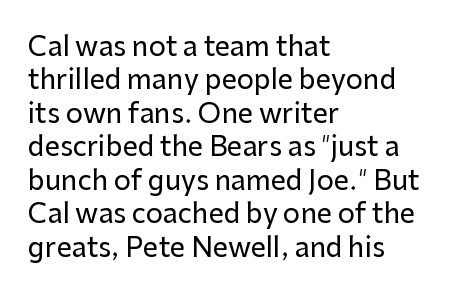
The specimen reads as upright at a glance. The words here are not underlined. Horizontal alignment here is leftward, the default for most running prose. The gaps between neighbouring characters are ordinary and unremarkable.
